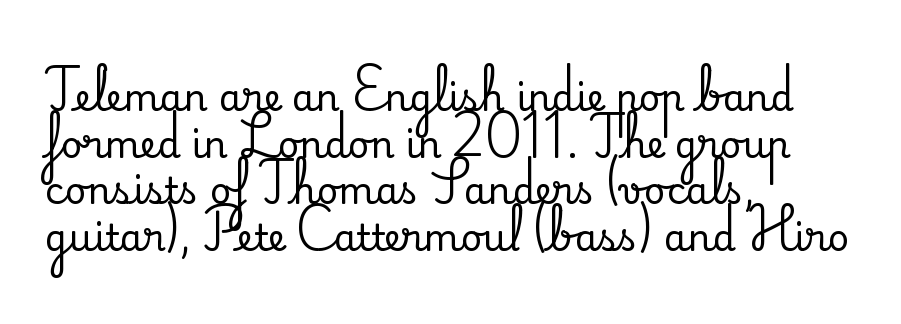
Is this a sans? No — the strokes have serifs. The rows are spaced the way most documents space them. Posture: straight, roman, zero tilt. Descenders hang freely into open space.
